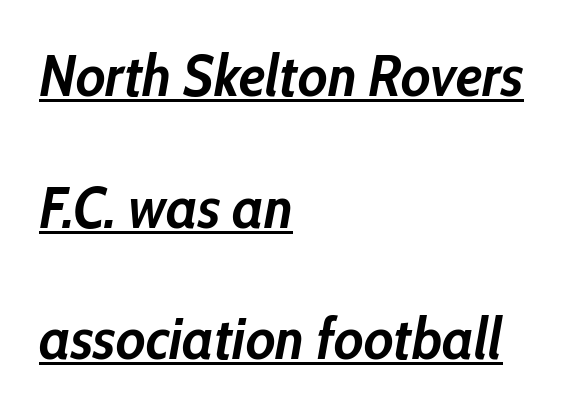
{"italic": "yes", "lean": "right", "slant_degrees": 10, "bold": "yes", "weight": "semibold", "width": "condensed", "stroke_contrast": "low", "x_height": "medium", "monospaced": "no", "underline": "yes", "align": "left", "line_spacing": "loose", "line_spacing_ratio": 2.23, "letter_spacing": "normal", "letter_spacing_em": 0.0, "glyph_px": 59}
